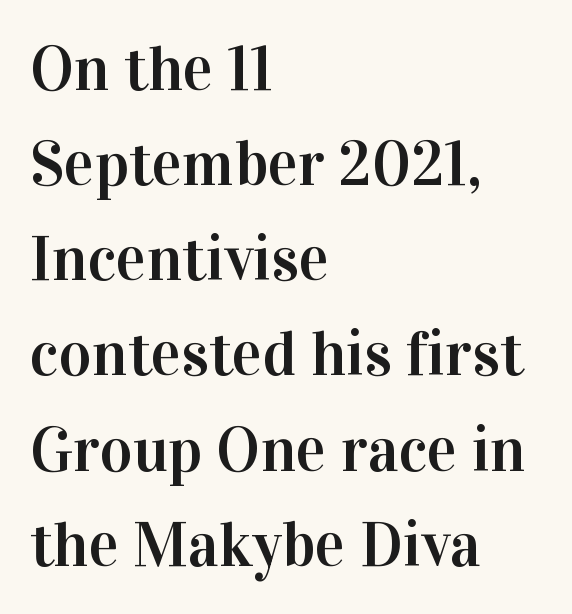
{"serif": "yes", "italic": "no", "width": "normal", "stroke_contrast": "high", "x_height": "medium", "monospaced": "no", "underline": "no", "align": "left", "line_spacing": "normal", "line_spacing_ratio": 1.51, "letter_spacing": "normal", "letter_spacing_em": 0.0, "glyph_px": 63}
